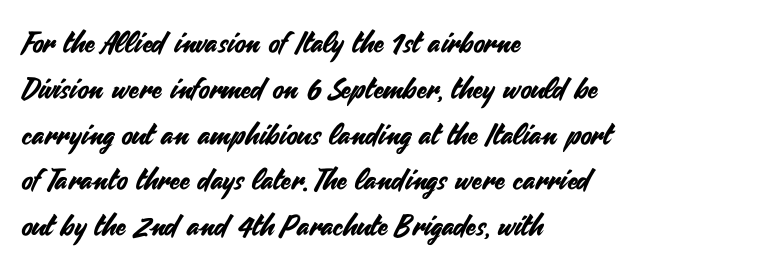
The image shows 29 px sans-serif type; set left-aligned, normal line spacing (1.58x), normal letter spacing, not underlined; medium stroke contrast and a small x-height.
